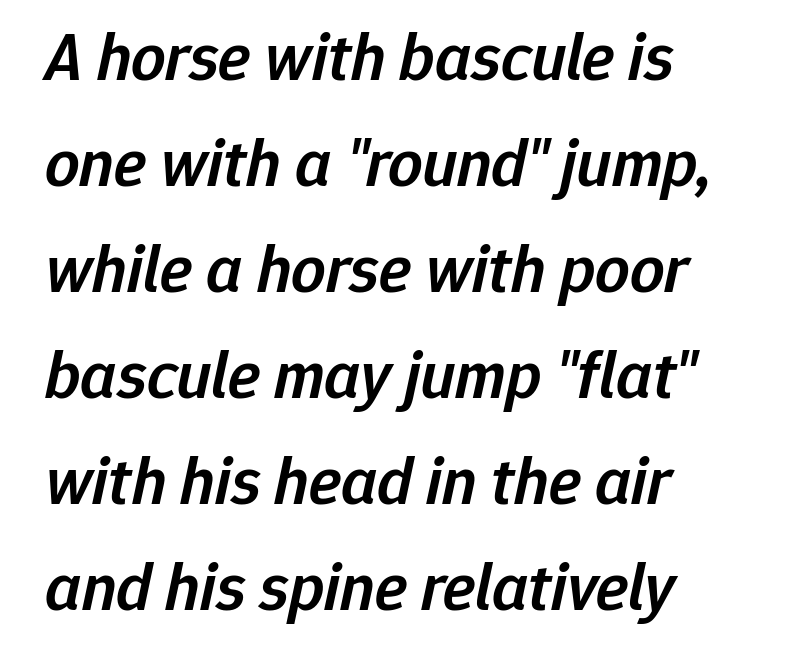
{"italic": "yes", "lean": "right", "slant_degrees": 12, "bold": "semi", "weight": "semibold", "width": "normal", "stroke_contrast": "low", "x_height": "medium", "monospaced": "no", "underline": "no", "align": "left", "line_spacing": "normal", "line_spacing_ratio": 1.56, "letter_spacing": "normal", "letter_spacing_em": 0.0, "glyph_px": 68}
